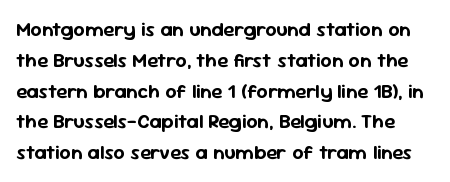
One glance says typical: line gaps are just what's usual. Posture: upright roman. Only glyphs here, with clear space below each row. Observe the ordinary spacing: letters are neighbours, not strangers.
